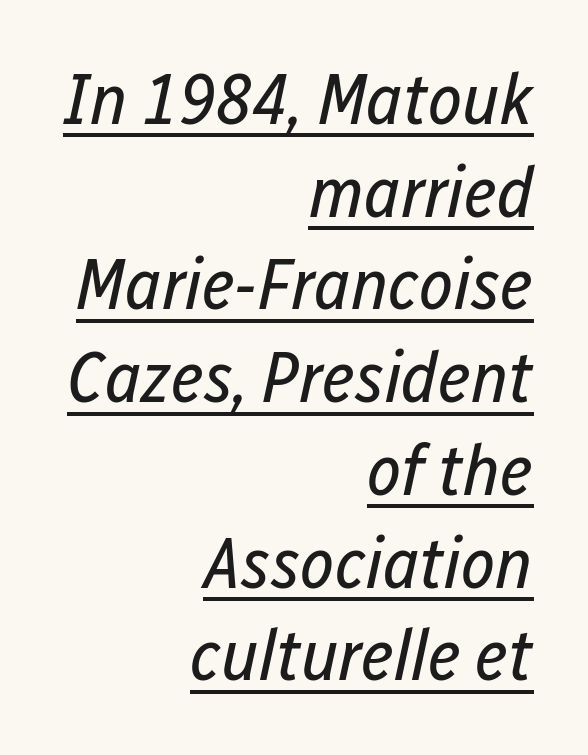
{"italic": "yes", "lean": "right", "slant_degrees": 12, "bold": "no", "weight": "regular", "width": "condensed", "stroke_contrast": "low", "x_height": "medium", "monospaced": "no", "underline": "yes", "align": "right", "line_spacing": "normal", "line_spacing_ratio": 1.27, "letter_spacing": "normal", "letter_spacing_em": 0.0, "glyph_px": 73}
